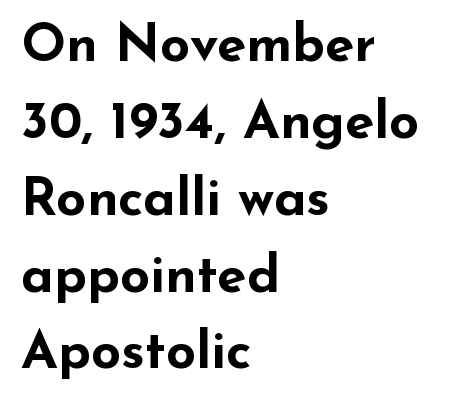
A sans-serif font was chosen for this passage. Do the characters align in a grid? No, the font is proportional. The ragged edge is on the right, which tells us the setting is flush left. Descenders are the only things crossing below the line. Is there any slant? The stems are plumb. Compared with typical paragraphs, the rows here are spaced about the same.
